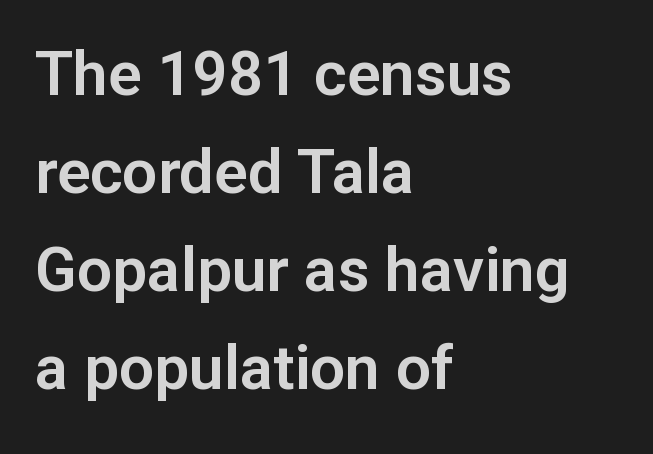
{"serif": "no", "italic": "no", "width": "normal", "stroke_contrast": "low", "x_height": "medium", "monospaced": "no", "underline": "no", "align": "left", "line_spacing": "normal", "line_spacing_ratio": 1.58, "letter_spacing": "normal", "letter_spacing_em": 0.0, "glyph_px": 62}
